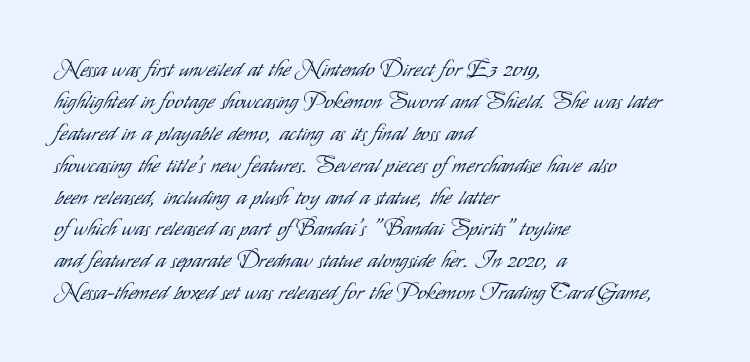
Q: Is the text bold? A: No.
Q: Is the text italic (slanted)? A: Yes.
Q: Is the text underlined? A: No.
Q: How is the paragraph aligned? A: Left-aligned.
Q: Is the spacing between letters normal or unusually wide? A: Normal.
Q: Is the spacing between lines tight, normal or loose? A: Normal.
